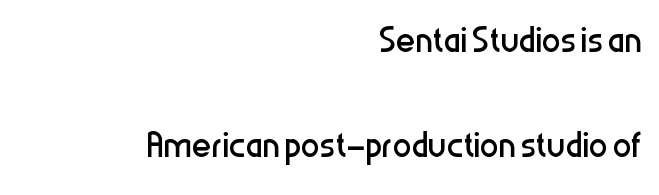
The image shows 47 px regular-weight, condensed sans-serif type, upright; set right-aligned, loose line spacing (2.24x), normal letter spacing, not underlined; low stroke contrast and a medium x-height.
